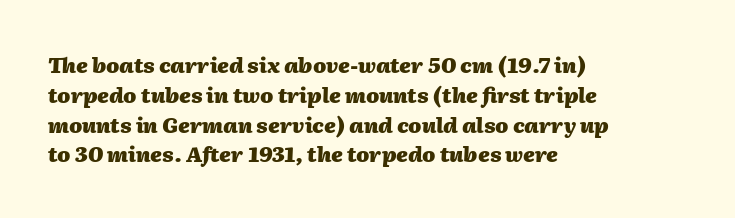
{"italic": "yes", "lean": "right", "slant_degrees": 2, "bold": "yes", "underline": "no", "align": "left", "line_spacing": "normal", "line_spacing_ratio": 1.42, "letter_spacing": "normal", "letter_spacing_em": 0.0, "glyph_px": 21}
